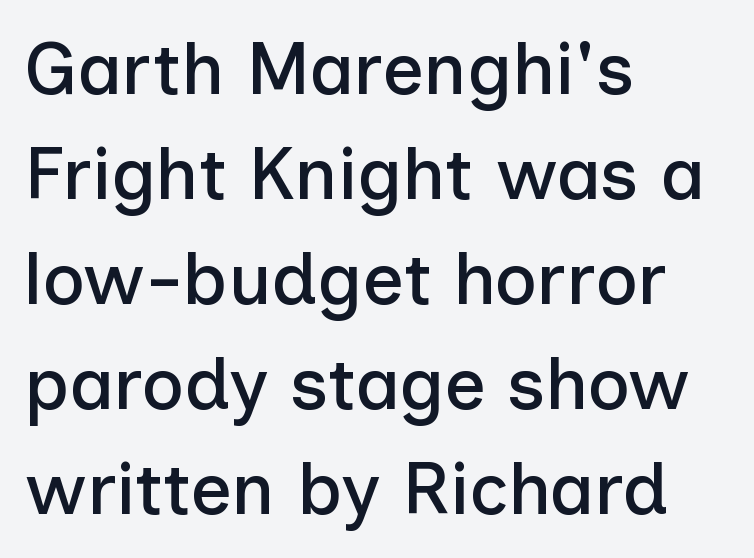
The image shows 73 px sans-serif type, upright; set left-aligned, normal line spacing (1.44x), normal letter spacing, not underlined; low stroke contrast and a medium x-height.
